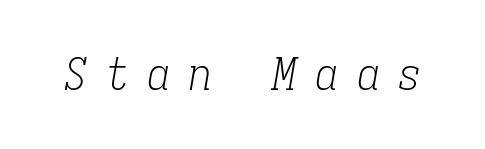
Stems here are at most as thick as an everyday book face. Rule under the text: the space is simply empty. Each letter, wide or thin by design, is forced into the same width here. Style check: oblique. Does extra space separate the letters? Yes, quite a lot of it. You can tell from the footed stems that serif type was used.
